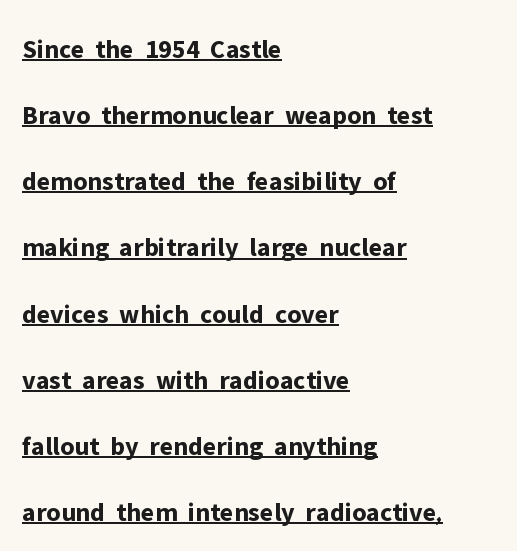
How would I describe the line gaps? Wide and relaxed. This is the regular roman posture of the typeface. One-word summary of the alignment: left. Heft: maximum for text — a bold. Honestly, the underline is the first thing you notice here. Standard letterfit; no display-style spreading of the glyphs.
